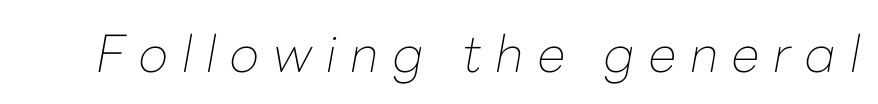
Bold? No — there's no thickening of the strokes. Varying glyph widths throughout — classic text-font behaviour. A typesetter would mark this as italic. Display-style spreading of the glyphs; the letterfit is very open. Bare-footed words on every line.
